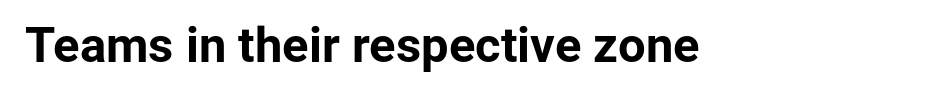
Q: Is the text bold? A: Yes.
Q: Is the text italic (slanted)? A: No, it is upright.
Q: Is the typeface a serif or a sans-serif typeface? A: Sans-serif.
Q: Is the text underlined? A: No.
Q: How is the paragraph aligned? A: Left-aligned.
Q: Is the spacing between letters normal or unusually wide? A: Normal.
Q: Width (condensed, normal, or wide)? A: Normal.
Q: Stroke contrast? A: Low.
Q: x-height? A: Medium.
Q: Monospaced? A: No.
